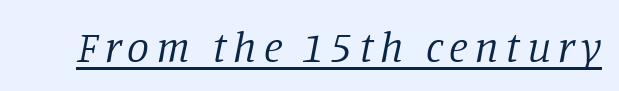
The image shows 44 px regular-weight serif type, italic (leaning right); set underlined; low stroke contrast and a large x-height.
